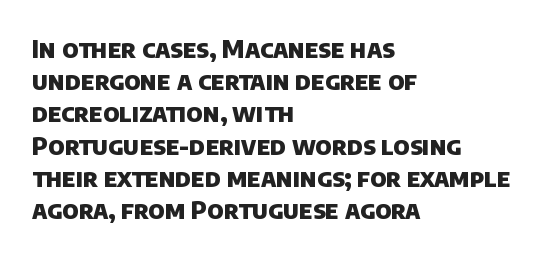
The image shows 25 px bold type; set left-aligned, normal line spacing (1.29x), normal letter spacing, not underlined.
